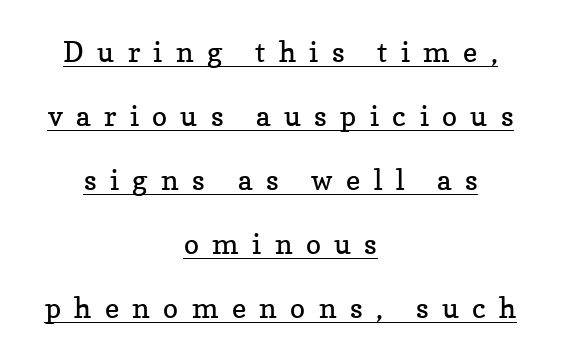
{"serif": "yes", "italic": "no", "bold": "no", "weight": "regular", "width": "normal", "stroke_contrast": "low", "x_height": "medium", "monospaced": "no", "underline": "yes", "align": "center", "line_spacing": "loose", "line_spacing_ratio": 2.29, "letter_spacing": "wide", "letter_spacing_em": 0.48, "glyph_px": 28}
